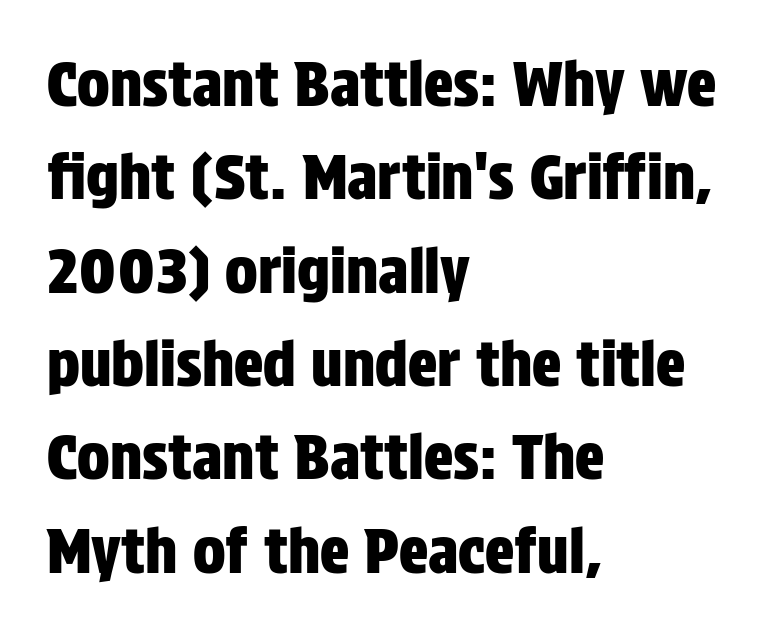
Q: Is the text italic (slanted)? A: No, it is upright.
Q: Is the typeface a serif or a sans-serif typeface? A: Sans-serif.
Q: Is the text underlined? A: No.
Q: How is the paragraph aligned? A: Left-aligned.
Q: Is the spacing between letters normal or unusually wide? A: Normal.
Q: Is the spacing between lines tight, normal or loose? A: Normal.
Q: Width (condensed, normal, or wide)? A: Condensed.
Q: Stroke contrast? A: Low.
Q: x-height? A: Large.
Q: Monospaced? A: No.
